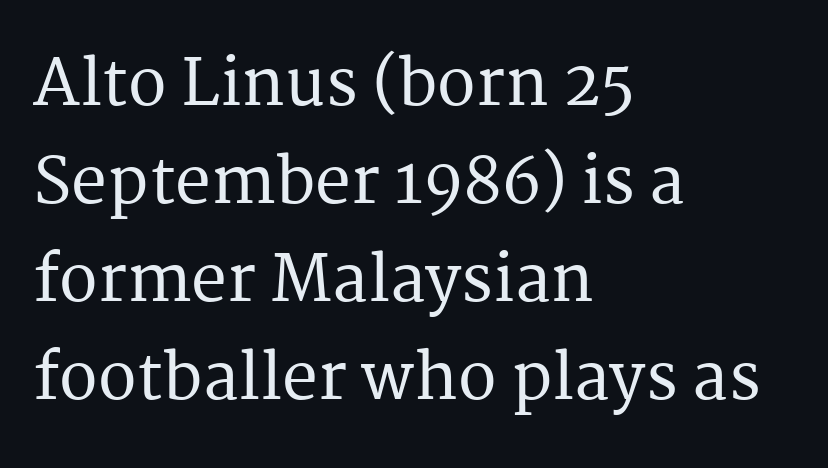
Yep, those are serifs on the letters. The block of text has a typical density, with ordinary space between rows. Line starts are locked; line ends wander. Here the glyphs are tracked normally, forming tight word shapes. You could not count columns in this text — the font is proportionally spaced. Letters rest on an invisible, unmarked baseline.
